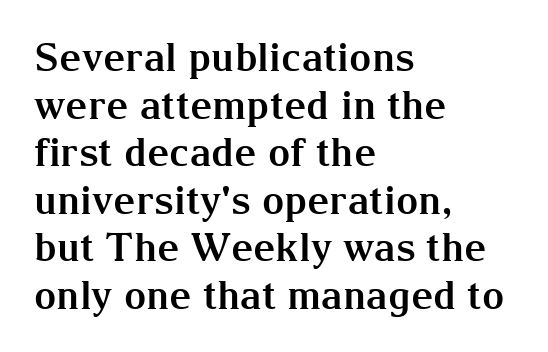
The image shows 39 px bold serif type, upright; set left-aligned, line spacing 1.22x, normal letter spacing, not underlined; medium stroke contrast and a medium x-height.
